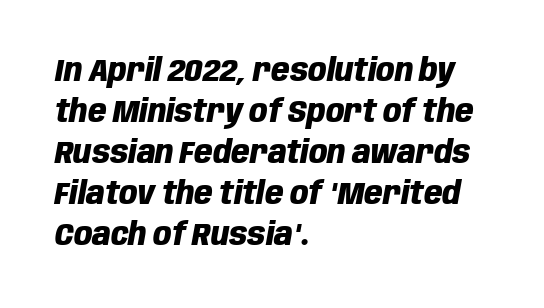
The image shows 32 px heavy, condensed type, italic (leaning right); set left-aligned, normal line spacing (1.28x), normal letter spacing, not underlined; low stroke contrast and a large x-height.
